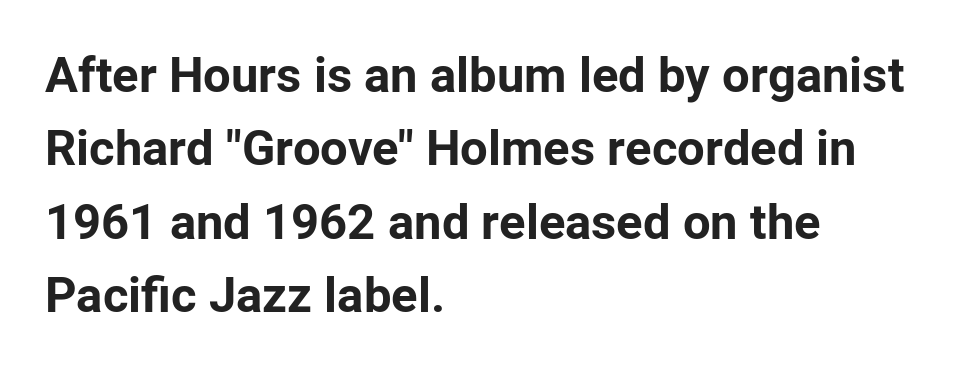
If you drew a line through each stem, it would be perfectly vertical. Thick stems and heavy bowls — unmistakably bold. The rendering shows plain stroke endings on the letterforms — a sans-serif design. If you drew a ruler down the left edge, every line would touch it. Proportional: the letters do not fall into vertical columns.
